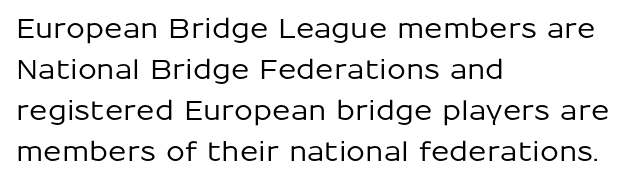
Q: Is the text italic (slanted)? A: No, it is upright.
Q: Is the text underlined? A: No.
Q: How is the paragraph aligned? A: Left-aligned.
Q: Is the spacing between letters normal or unusually wide? A: Normal.
Q: Is the spacing between lines tight, normal or loose? A: Normal.
